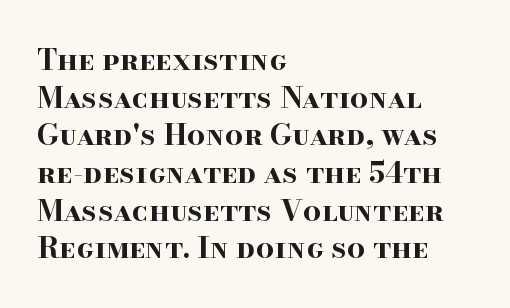
Q: Is the text bold? A: Yes.
Q: Is the text italic (slanted)? A: No, it is upright.
Q: Is the typeface a serif or a sans-serif typeface? A: Serif.
Q: Is the text underlined? A: No.
Q: How is the paragraph aligned? A: Left-aligned.
Q: Is the spacing between letters normal or unusually wide? A: Normal.
Q: Is the spacing between lines tight, normal or loose? A: Normal.
Q: Width (condensed, normal, or wide)? A: Wide.
Q: Stroke contrast? A: High.
Q: x-height? A: Small.
Q: Monospaced? A: No.
